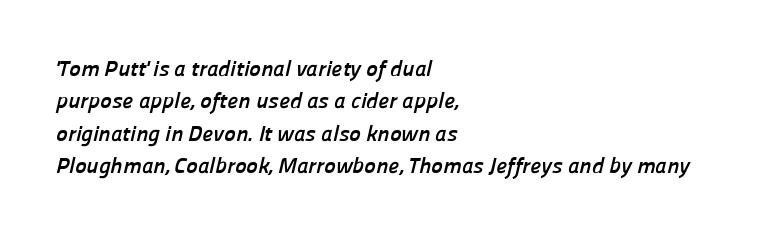
Q: Is the text bold? A: Yes.
Q: Is the text underlined? A: No.
Q: How is the paragraph aligned? A: Left-aligned.
Q: Is the spacing between letters normal or unusually wide? A: Normal.
Q: Is the spacing between lines tight, normal or loose? A: Normal.
